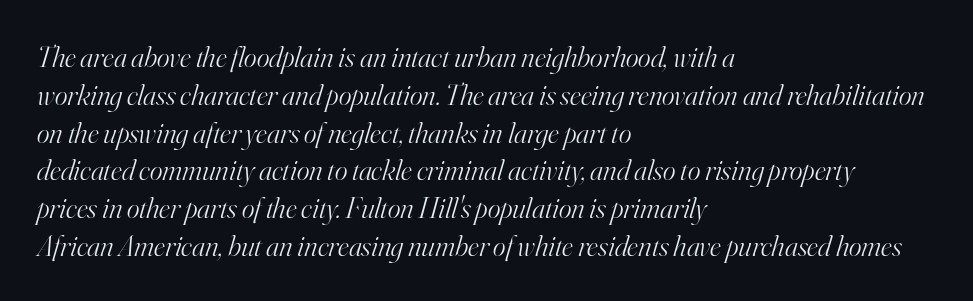
The passage shown is not bold in any degree. The space directly below the letters is spotless. The passage shown is typeset with a serif family. Leading matches the norm, producing a regular column.
